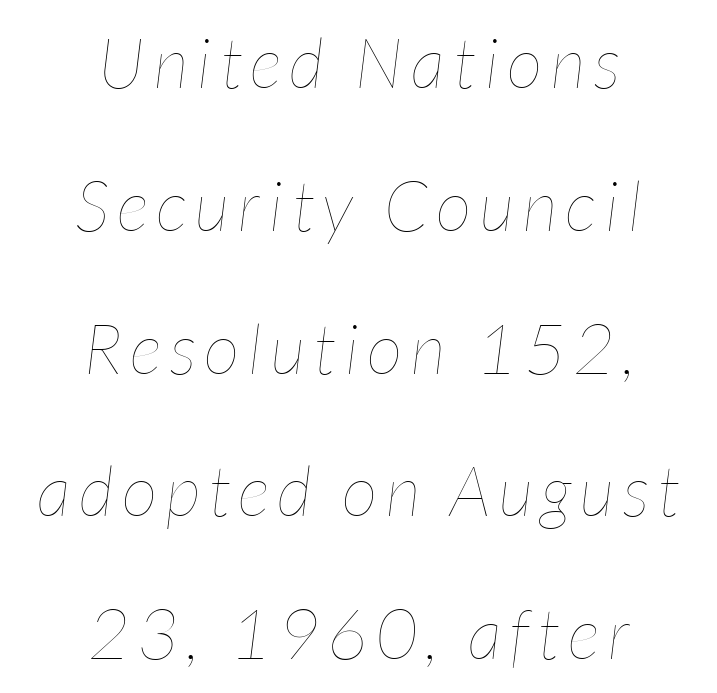
The image shows 70 px thin, condensed type, italic (leaning right); set centered, loose line spacing (2.04x), not underlined; low stroke contrast and a medium x-height.
